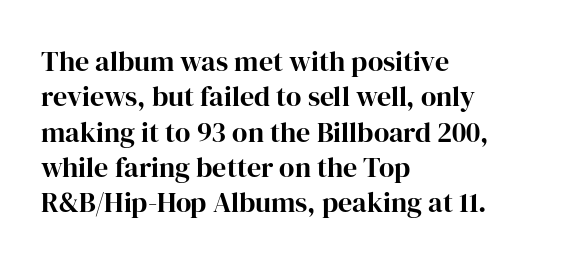
Q: Is the text italic (slanted)? A: No, it is upright.
Q: Is the typeface a serif or a sans-serif typeface? A: Serif.
Q: Is the text underlined? A: No.
Q: How is the paragraph aligned? A: Left-aligned.
Q: Is the spacing between letters normal or unusually wide? A: Normal.
Q: Is the spacing between lines tight, normal or loose? A: Normal.
Q: Width (condensed, normal, or wide)? A: Normal.
Q: Stroke contrast? A: High.
Q: x-height? A: Medium.
Q: Monospaced? A: No.
